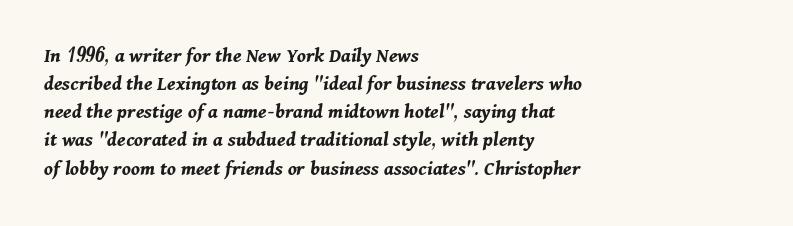
{"italic": "yes", "lean": "right", "slant_degrees": 11, "bold": "yes", "underline": "no", "align": "left", "line_spacing": "normal", "line_spacing_ratio": 1.34, "letter_spacing": "normal", "letter_spacing_em": 0.0, "glyph_px": 21}
